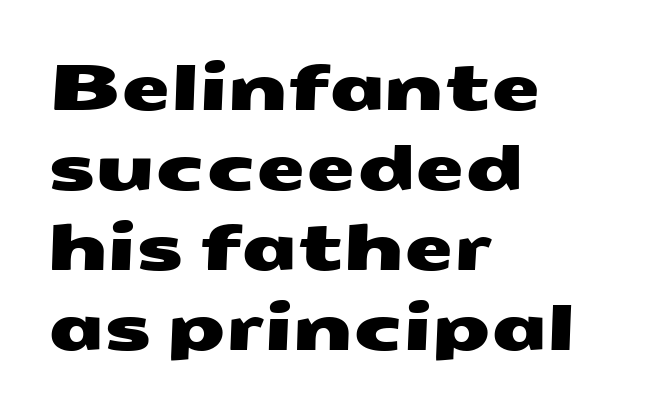
The letters advance in unequal steps, a hallmark of proportional type. Short and long lines alike share a common starting point at left. Inter-character spacing is left at the font's built-in metrics. The leading is moderate, giving the passage an even texture.
